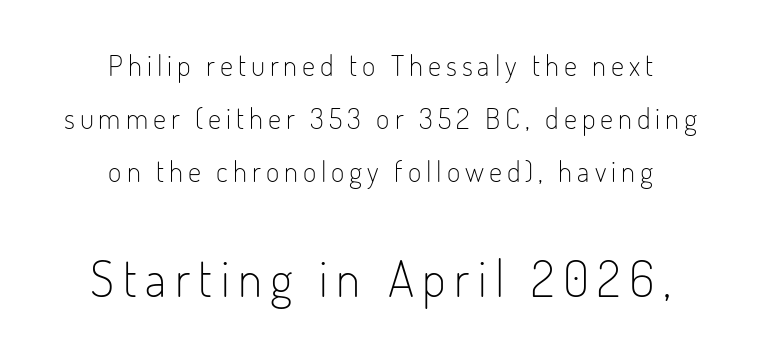
The letters look calm and open, with moderate or lighter stems. The area under the type is left untouched. Size hierarchy here favors the trailing block over the leading one. This is roman type, the default non-slanted kind. You could not count columns in this text — the font is proportionally spaced. The whitespace from short lines is split evenly between both sides.
